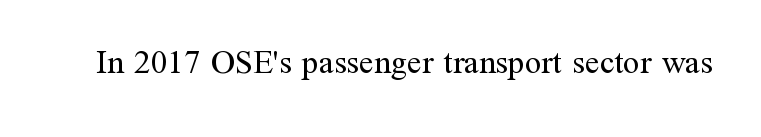
The image shows 33 px regular-weight serif type, upright; set normal letter spacing, not underlined; medium stroke contrast and a medium x-height.
